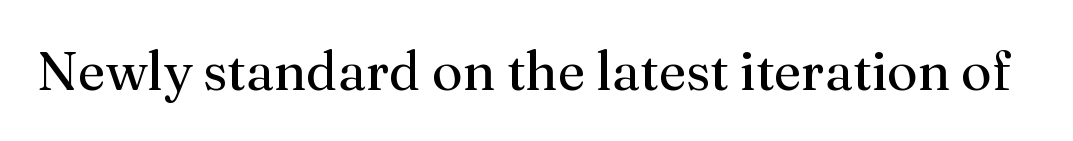
Q: Is the text bold? A: No.
Q: Is the text italic (slanted)? A: No, it is upright.
Q: Is the typeface a serif or a sans-serif typeface? A: Serif.
Q: Is the text underlined? A: No.
Q: Is the spacing between letters normal or unusually wide? A: Normal.
Q: Width (condensed, normal, or wide)? A: Normal.
Q: Stroke contrast? A: Medium.
Q: x-height? A: Medium.
Q: Monospaced? A: No.
